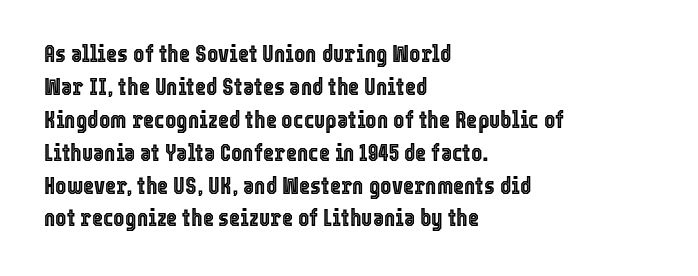
{"italic": "no", "underline": "no", "align": "left", "line_spacing": "normal", "line_spacing_ratio": 1.37, "letter_spacing": "normal", "letter_spacing_em": 0.0, "glyph_px": 24}
